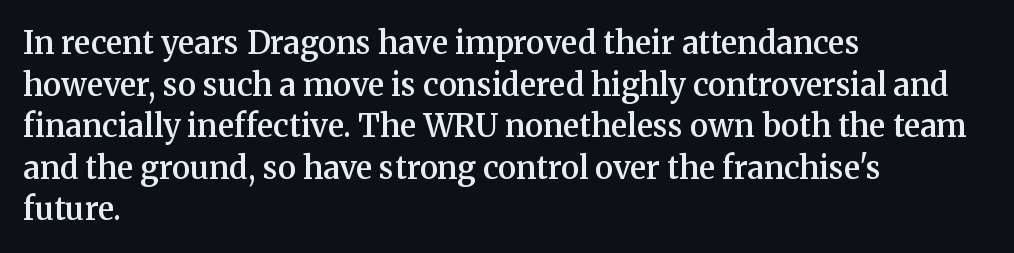
Every letter is mildly thick-stroked: semibold rather than bold. Tracking here is standard; glyphs follow each other at the usual distance. This block has exactly the height ordinary leading produces. A typesetter would label this face a serif.
